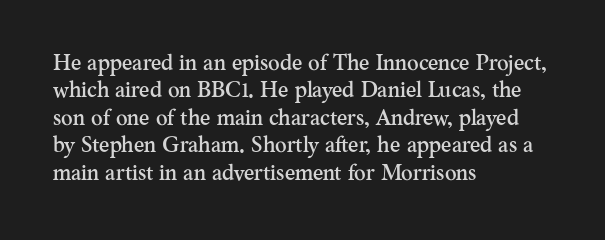
Letter spacing: default. Words float on clear page, feet unadorned. Every stem runs plumb, perpendicular to the baseline. Is there much room between lines? A standard amount, neither cramped nor airy. Reading down the block, your eye returns to a fixed left position each line.
